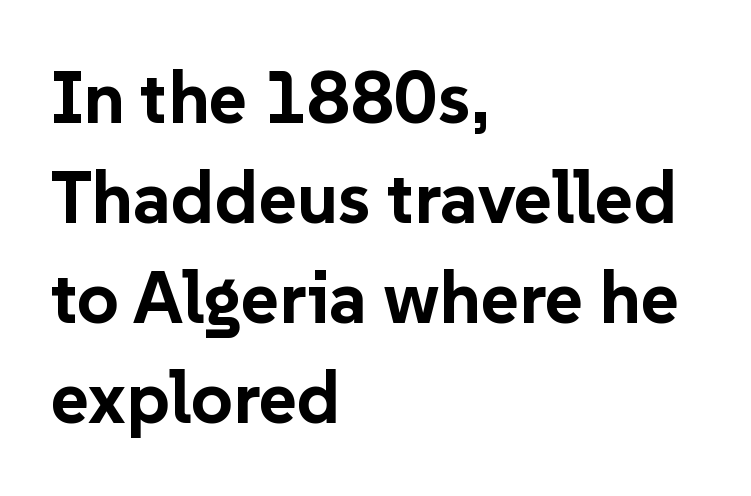
How heavy is the stroke? Heavy — this is a bold. Descender tails drop into unmarked territory. Spacing verdict: proportional, widths tailored to each character. This sample uses an upright cut, with every glyph sitting square on the baseline.
